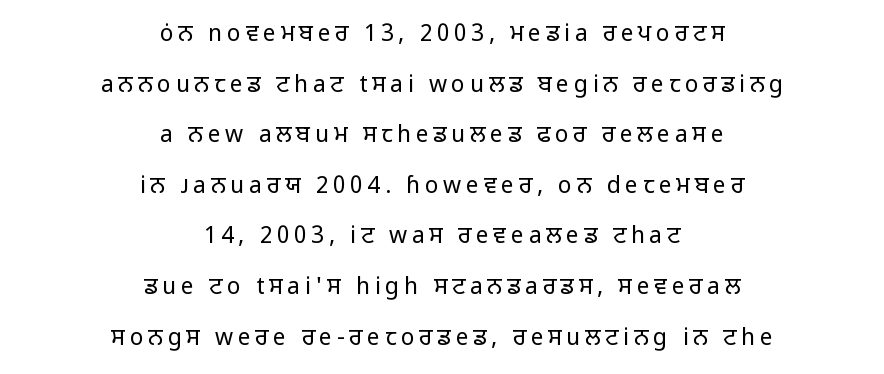
The image shows 23 px text type, upright; set centered, loose line spacing (2.2x), unusually wide letter spacing (+0.2 em), not underlined.
